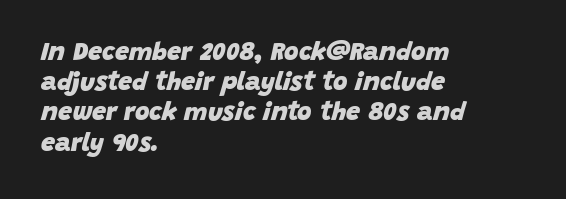
The image shows 25 px bold type, italic (leaning right); set left-aligned, line spacing 1.21x, normal letter spacing, not underlined.
